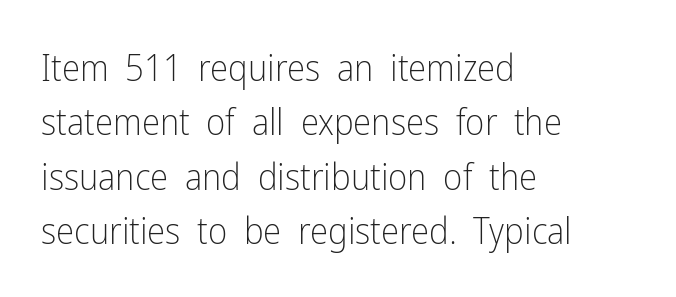
Q: Is the text bold? A: No.
Q: Is the text italic (slanted)? A: No, it is upright.
Q: Is the typeface a serif or a sans-serif typeface? A: Sans-serif.
Q: Is the text underlined? A: No.
Q: How is the paragraph aligned? A: Left-aligned.
Q: Is the spacing between letters normal or unusually wide? A: Normal.
Q: Is the spacing between lines tight, normal or loose? A: Normal.
Q: Width (condensed, normal, or wide)? A: Condensed.
Q: Stroke contrast? A: Low.
Q: x-height? A: Medium.
Q: Monospaced? A: No.
